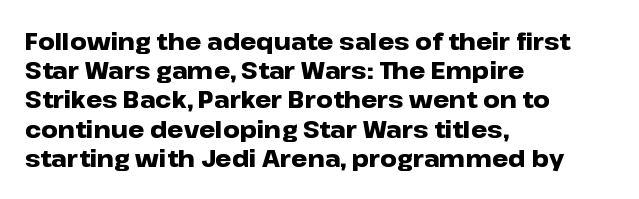
Q: Is the text bold? A: Yes.
Q: Is the text italic (slanted)? A: No, it is upright.
Q: Is the text underlined? A: No.
Q: How is the paragraph aligned? A: Left-aligned.
Q: Is the spacing between letters normal or unusually wide? A: Normal.
Q: Is the spacing between lines tight, normal or loose? A: Normal.
